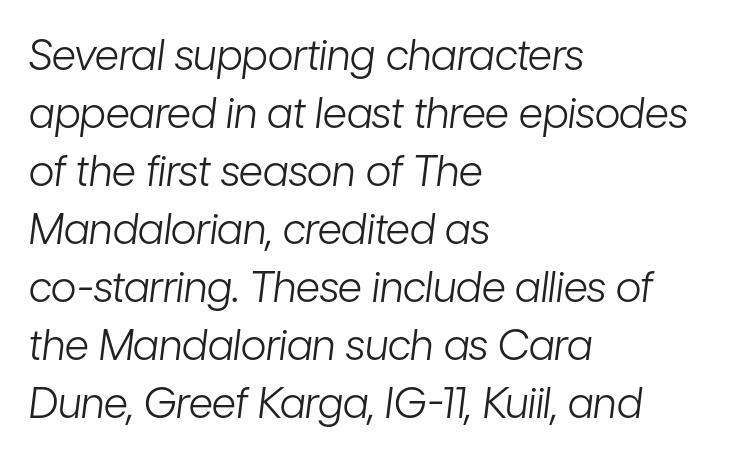
You could call the tracking neutral — neither tight nor loose. Is this a heavy cut? Hardly; it is regular or lighter. Style check: oblique. These lines are rendered in a variable-pitch font. The compositor pushed each line to the left boundary. Interline gaps are of average width in this sample.
